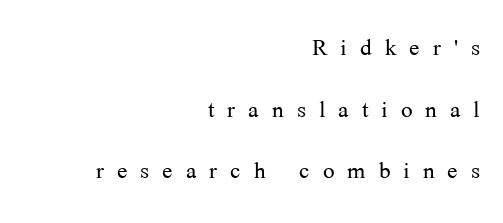
The image shows 31 px light serif type, upright; set right-aligned, loose line spacing (1.99x), unusually wide letter spacing (+0.42 em), not underlined; medium stroke contrast and a medium x-height.
